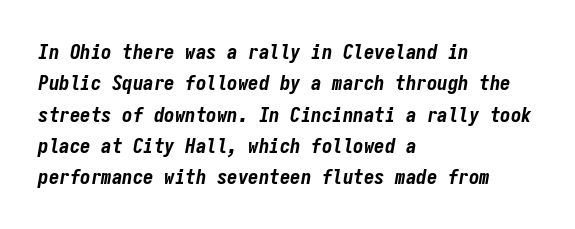
Q: Is the text bold? A: Yes.
Q: Is the text italic (slanted)? A: Yes, it leans right by about 9 degrees.
Q: Is the text underlined? A: No.
Q: How is the paragraph aligned? A: Left-aligned.
Q: Is the spacing between letters normal or unusually wide? A: Normal.
Q: Is the spacing between lines tight, normal or loose? A: Normal.
